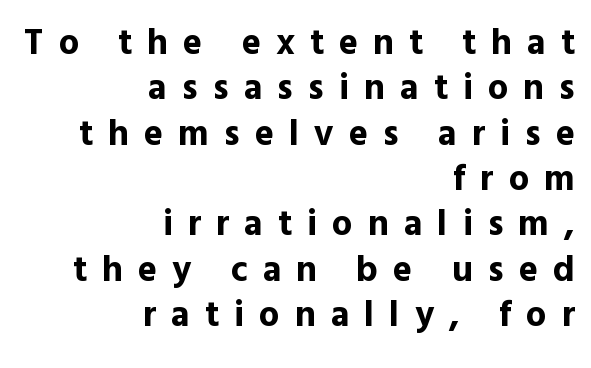
Q: Is the text bold? A: Yes.
Q: Is the text italic (slanted)? A: No, it is upright.
Q: Is the typeface a serif or a sans-serif typeface? A: Sans-serif.
Q: Is the text underlined? A: No.
Q: How is the paragraph aligned? A: Right-aligned.
Q: Is the spacing between letters normal or unusually wide? A: Unusually wide.
Q: Is the spacing between lines tight, normal or loose? A: Normal.
Q: Width (condensed, normal, or wide)? A: Normal.
Q: x-height? A: Medium.
Q: Monospaced? A: No.
